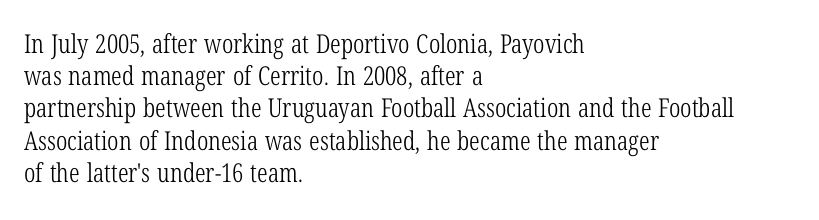
Q: Is the text bold? A: No.
Q: Is the text italic (slanted)? A: No, it is upright.
Q: Is the text underlined? A: No.
Q: How is the paragraph aligned? A: Left-aligned.
Q: Is the spacing between letters normal or unusually wide? A: Normal.
